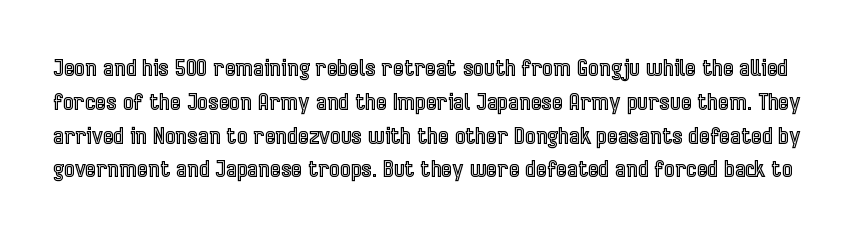
The typography opts for an upright posture over an oblique one. Reading down the column, the eye jumps a familiar distance to each next line. Tracking value appears to be zero — textbook default spacing. Has an underline been added? It has not.
